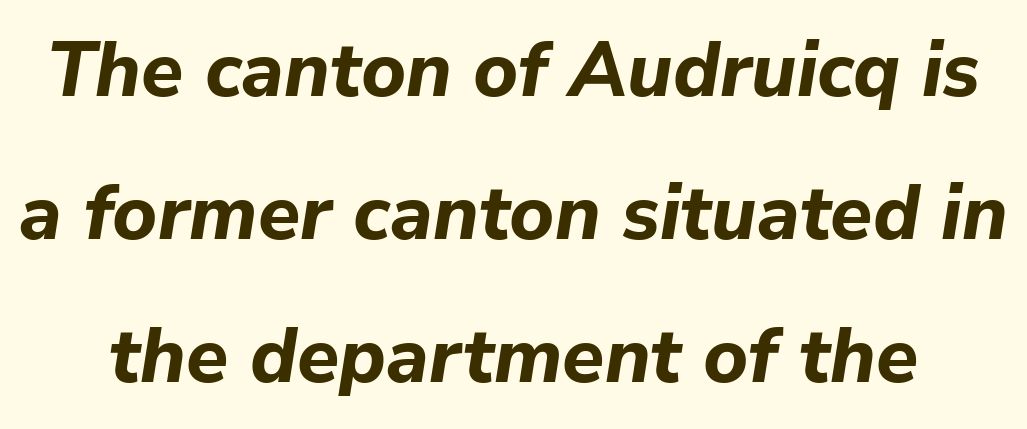
Q: Is the text bold? A: Yes.
Q: Is the text italic (slanted)? A: Yes, it leans right by about 9 degrees.
Q: Is the text underlined? A: No.
Q: Is the spacing between letters normal or unusually wide? A: Normal.
Q: Width (condensed, normal, or wide)? A: Normal.
Q: Stroke contrast? A: Low.
Q: x-height? A: Medium.
Q: Monospaced? A: No.
